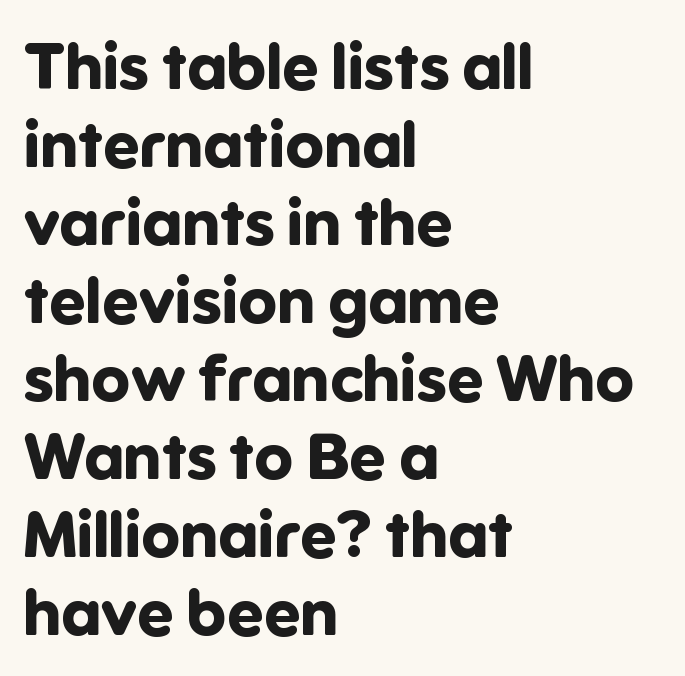
Q: Is the text bold? A: Yes.
Q: Is the text italic (slanted)? A: No, it is upright.
Q: Is the typeface a serif or a sans-serif typeface? A: Sans-serif.
Q: Is the text underlined? A: No.
Q: How is the paragraph aligned? A: Left-aligned.
Q: Is the spacing between letters normal or unusually wide? A: Normal.
Q: Width (condensed, normal, or wide)? A: Normal.
Q: Stroke contrast? A: Low.
Q: x-height? A: Medium.
Q: Monospaced? A: No.
